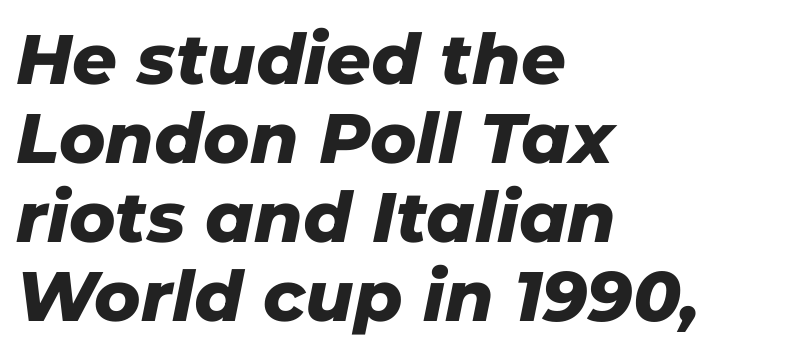
The image shows 70 px heavy type, italic (leaning right); set left-aligned, tight line spacing (1.13x), normal letter spacing, not underlined; low stroke contrast and a medium x-height.
